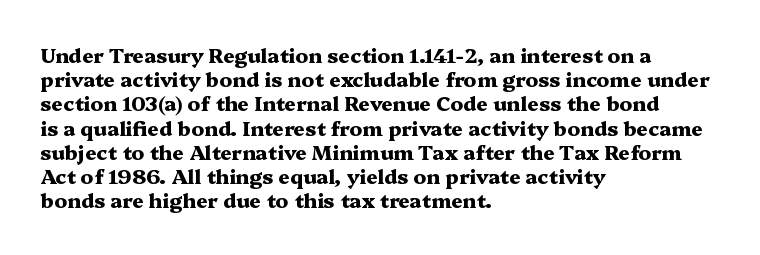
{"italic": "no", "bold": "yes", "underline": "no", "align": "left", "line_spacing_ratio": 1.21, "letter_spacing": "normal", "letter_spacing_em": 0.0, "glyph_px": 20}
